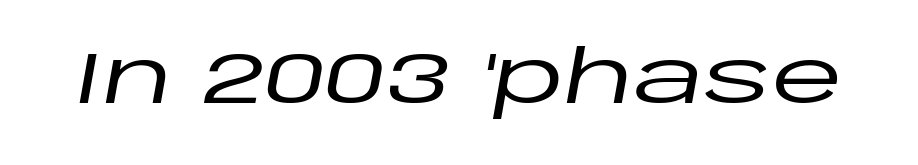
{"italic": "yes", "lean": "right", "slant_degrees": 10, "width": "wide", "stroke_contrast": "low", "x_height": "large", "monospaced": "no", "underline": "no", "letter_spacing": "normal", "letter_spacing_em": 0.0, "glyph_px": 73}
